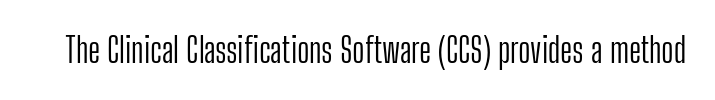
Tall strokes in this sample are plumb rather than angled. Observe the ordinary spacing: letters are neighbours, not strangers. The area under the type is left untouched. Nothing heavy about these letters — not bold at all.
